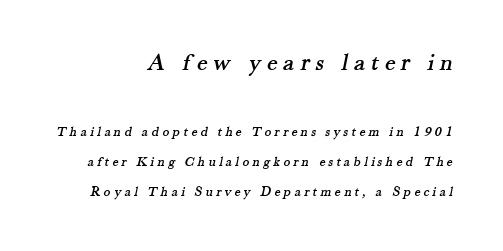
The block of text is sparse from top to bottom, with ample space between rows. Tracking value appears strongly positive — letters spread wide. Each row of text sits above clean, open space. Larger block? The one above; the one below is distinctly smaller.
